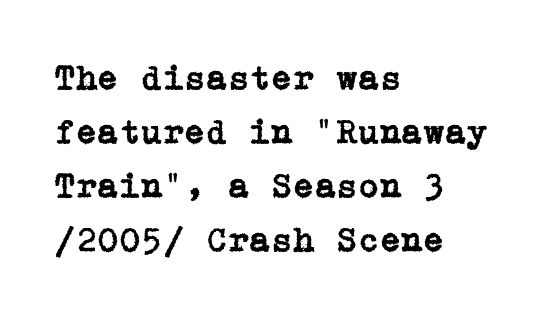
The image shows 35 px serif type, upright; set left-aligned, normal line spacing (1.54x), normal letter spacing, not underlined; low stroke contrast and a medium x-height.
